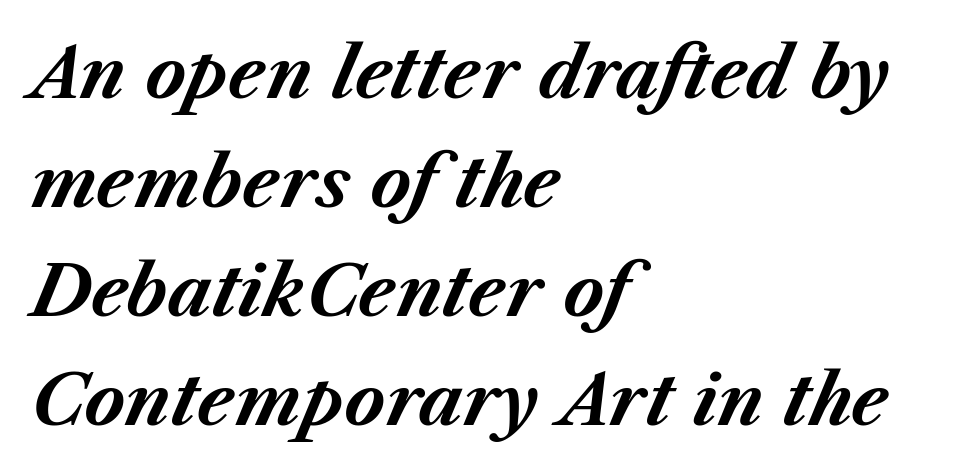
The image shows 69 px bold type, italic (leaning right); set left-aligned, normal line spacing (1.58x), normal letter spacing, not underlined; medium stroke contrast and a medium x-height.
